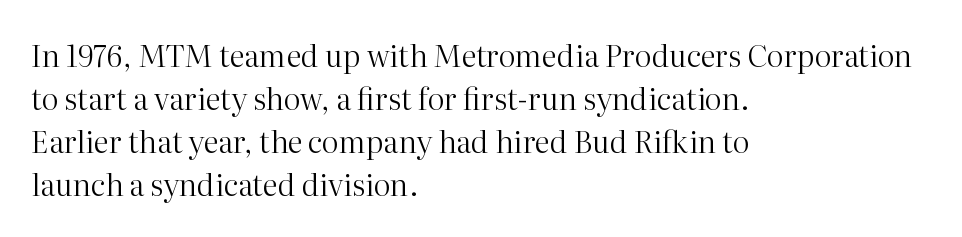
The image shows 30 px regular-weight serif type, upright; set left-aligned, normal line spacing (1.43x), normal letter spacing, not underlined; high stroke contrast and a medium x-height.
